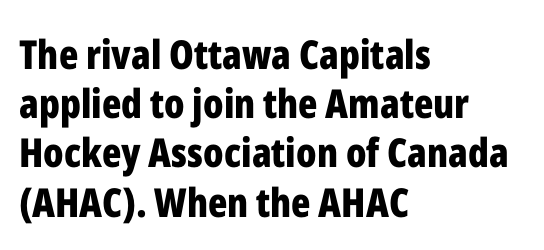
{"serif": "no", "italic": "no", "bold": "yes", "weight": "bold", "width": "condensed", "stroke_contrast": "low", "x_height": "medium", "monospaced": "no", "underline": "no", "align": "left", "line_spacing_ratio": 1.23, "letter_spacing": "normal", "letter_spacing_em": 0.0, "glyph_px": 40}
